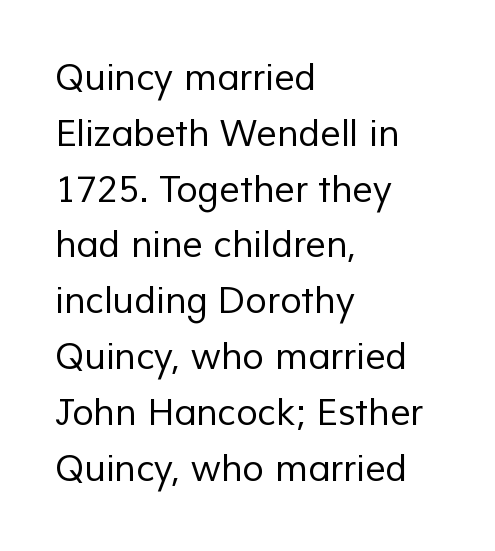
{"serif": "no", "bold": "no", "weight": "regular", "width": "normal", "stroke_contrast": "low", "x_height": "medium", "monospaced": "no", "underline": "no", "align": "left", "line_spacing": "normal", "line_spacing_ratio": 1.55, "letter_spacing": "normal", "letter_spacing_em": 0.0, "glyph_px": 36}
